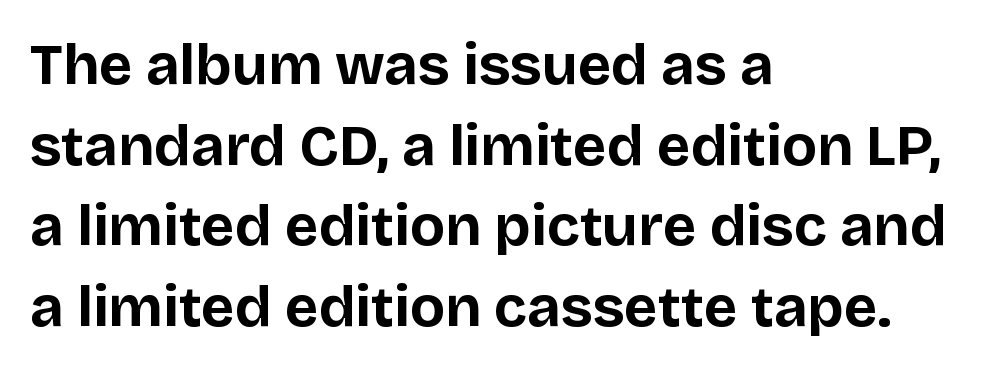
The image shows 58 px bold sans-serif type, upright; set left-aligned, normal line spacing (1.39x), normal letter spacing, not underlined; low stroke contrast and a large x-height.
